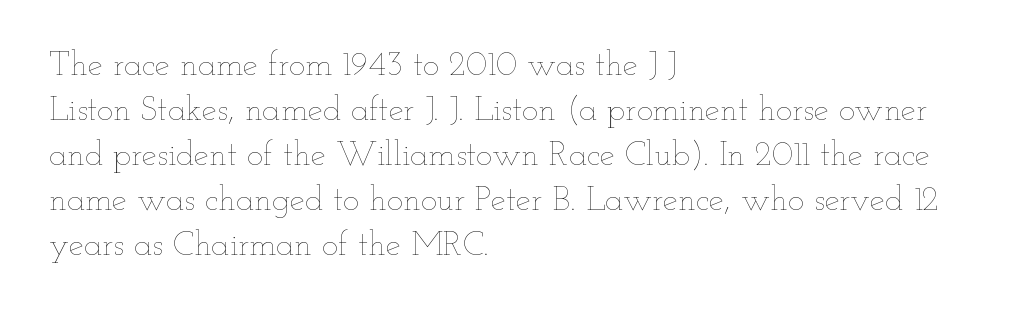
The image shows 34 px thin, wide type, upright; set left-aligned, normal line spacing (1.32x), normal letter spacing, not underlined; low stroke contrast and a small x-height.
